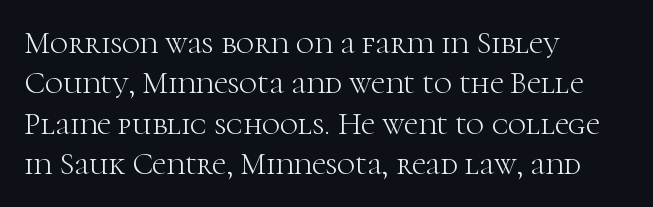
The image shows 31 px light serif type, upright; set left-aligned, normal line spacing (1.3x), normal letter spacing, not underlined; high stroke contrast and a medium x-height.
